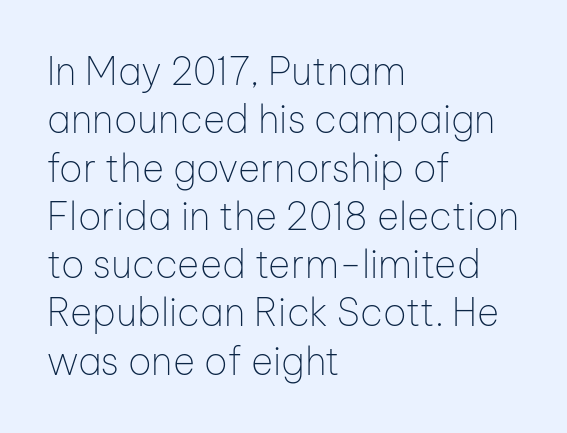
The image shows 38 px thin sans-serif type, upright; set left-aligned, normal line spacing (1.27x), normal letter spacing, not underlined; low stroke contrast and a medium x-height.
